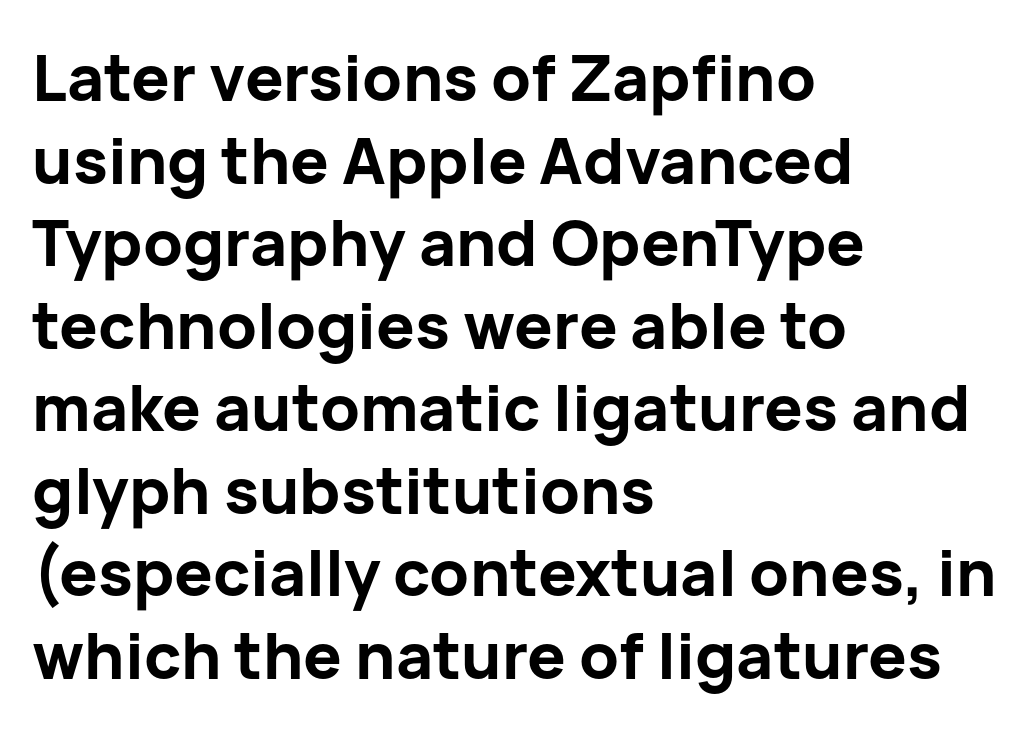
{"serif": "no", "italic": "no", "bold": "yes", "weight": "bold", "width": "normal", "stroke_contrast": "low", "x_height": "medium", "monospaced": "no", "underline": "no", "align": "left", "line_spacing": "normal", "line_spacing_ratio": 1.29, "letter_spacing": "normal", "letter_spacing_em": 0.0, "glyph_px": 64}
